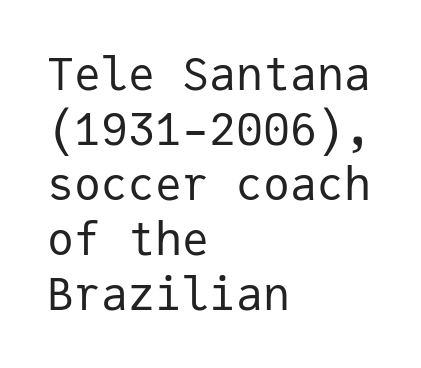
Fixed-width glyphs throughout — classic coding-font behaviour. Stem width sits at or under what a default text font uses. Each line starts at the same left margin while the right side varies. Letter spacing: default. Descender tails drop into unmarked territory.
